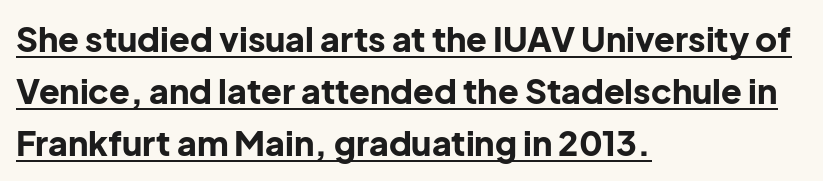
The image shows 34 px bold sans-serif type, upright; set left-aligned, normal line spacing (1.53x), normal letter spacing, underlined; low stroke contrast and a medium x-height.
